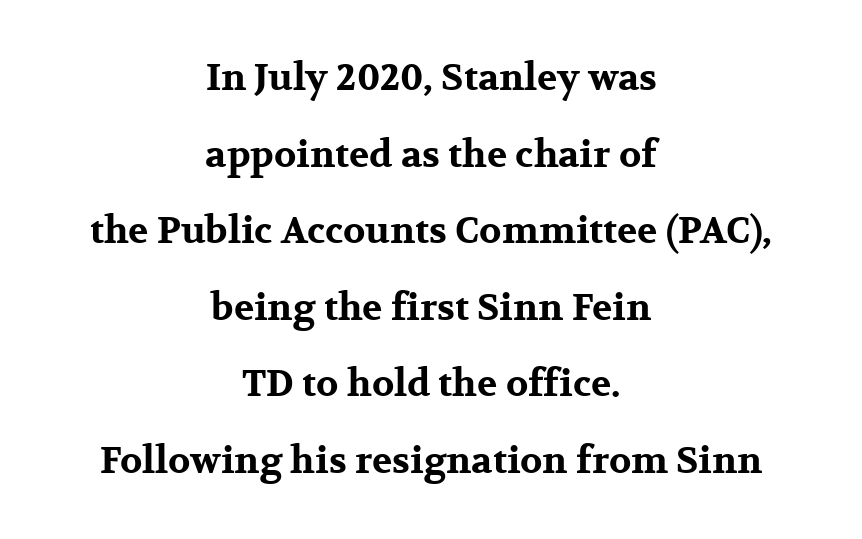
Loosely led — the rows are spread out. Every row of glyphs is offset so its center matches the block's center. Compared with an ordinary text face, these strokes are far heavier — a full bold. It's the straight-up-and-down kind of type. Standard letterfit; no display-style spreading of the glyphs.
